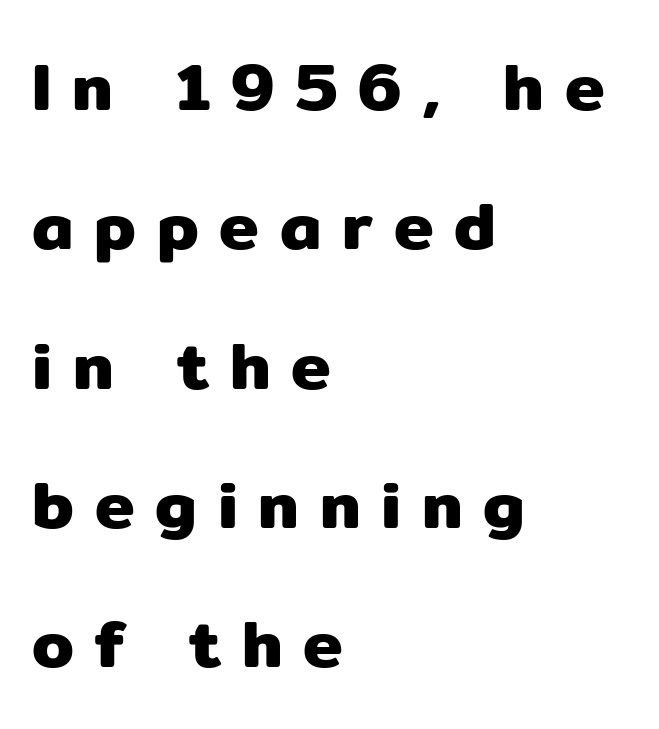
Q: Is the text italic (slanted)? A: No, it is upright.
Q: Is the typeface a serif or a sans-serif typeface? A: Sans-serif.
Q: Is the text underlined? A: No.
Q: How is the paragraph aligned? A: Left-aligned.
Q: Is the spacing between letters normal or unusually wide? A: Unusually wide.
Q: Is the spacing between lines tight, normal or loose? A: Loose.
Q: Width (condensed, normal, or wide)? A: Normal.
Q: Stroke contrast? A: Low.
Q: x-height? A: Medium.
Q: Monospaced? A: No.
